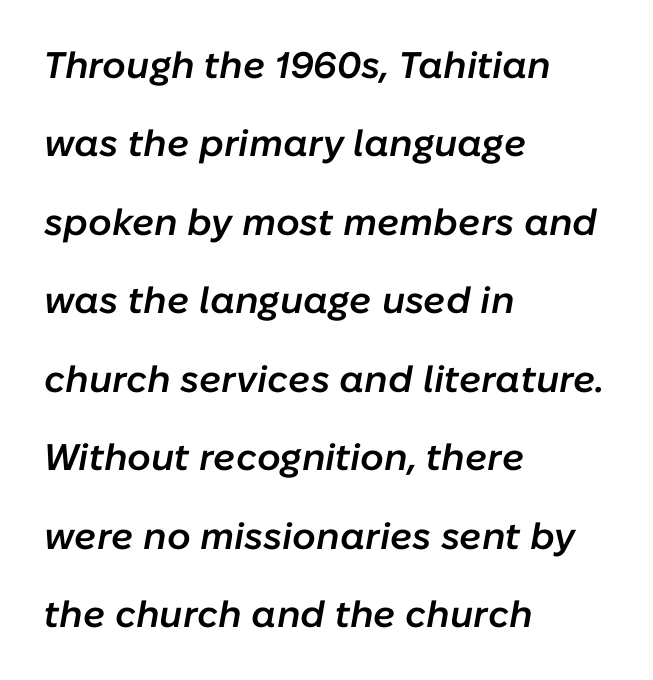
Q: Is the text bold? A: Semi-bold.
Q: Is the text italic (slanted)? A: Yes, it leans right by about 10 degrees.
Q: Is the text underlined? A: No.
Q: How is the paragraph aligned? A: Left-aligned.
Q: Is the spacing between letters normal or unusually wide? A: Normal.
Q: Is the spacing between lines tight, normal or loose? A: Loose.
Q: Width (condensed, normal, or wide)? A: Normal.
Q: Stroke contrast? A: Low.
Q: x-height? A: Medium.
Q: Monospaced? A: No.
